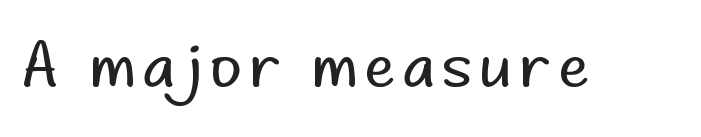
Q: Is the text bold? A: No.
Q: Is the text italic (slanted)? A: No, it is upright.
Q: Is the typeface a serif or a sans-serif typeface? A: Sans-serif.
Q: Is the text underlined? A: No.
Q: Width (condensed, normal, or wide)? A: Normal.
Q: Stroke contrast? A: Low.
Q: x-height? A: Small.
Q: Monospaced? A: No.
